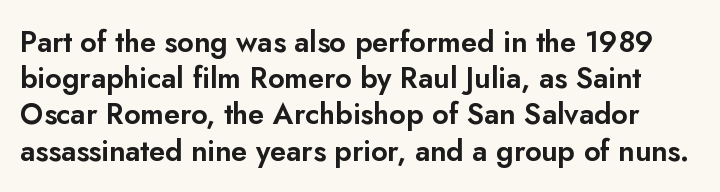
The image shows 29 px sans-serif type, upright; set normal line spacing (1.25x), normal letter spacing, not underlined; low stroke contrast and a small x-height.
